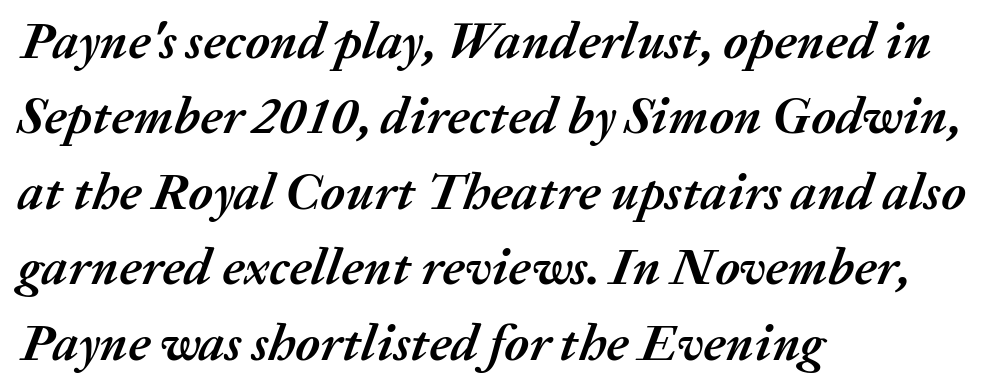
{"italic": "yes", "lean": "right", "slant_degrees": 20, "bold": "yes", "weight": "semibold", "width": "normal", "stroke_contrast": "medium", "x_height": "medium", "monospaced": "no", "underline": "no", "align": "left", "line_spacing": "normal", "line_spacing_ratio": 1.45, "letter_spacing": "normal", "letter_spacing_em": 0.0, "glyph_px": 52}
